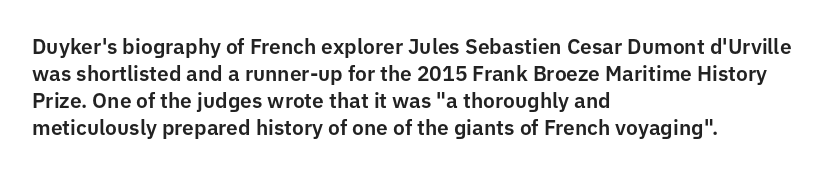
Q: Is the text italic (slanted)? A: No, it is upright.
Q: Is the text underlined? A: No.
Q: How is the paragraph aligned? A: Left-aligned.
Q: Is the spacing between letters normal or unusually wide? A: Normal.
Q: Is the spacing between lines tight, normal or loose? A: Normal.
